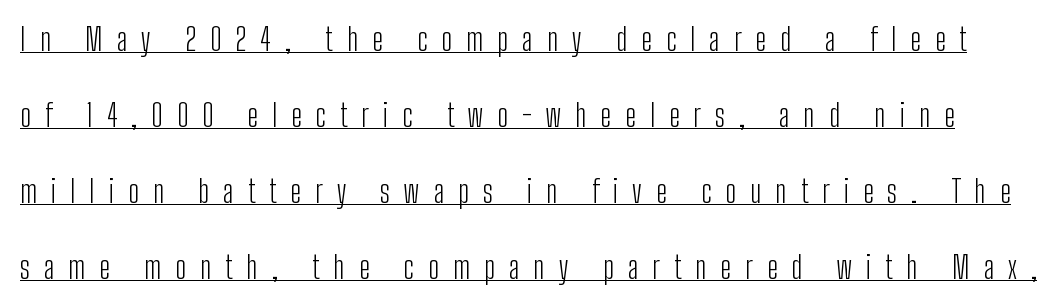
{"serif": "no", "italic": "no", "bold": "no", "weight": "light", "width": "condensed", "stroke_contrast": "low", "x_height": "medium", "monospaced": "no", "underline": "yes", "line_spacing": "loose", "line_spacing_ratio": 2.45, "letter_spacing": "wide", "letter_spacing_em": 0.45, "glyph_px": 31}
